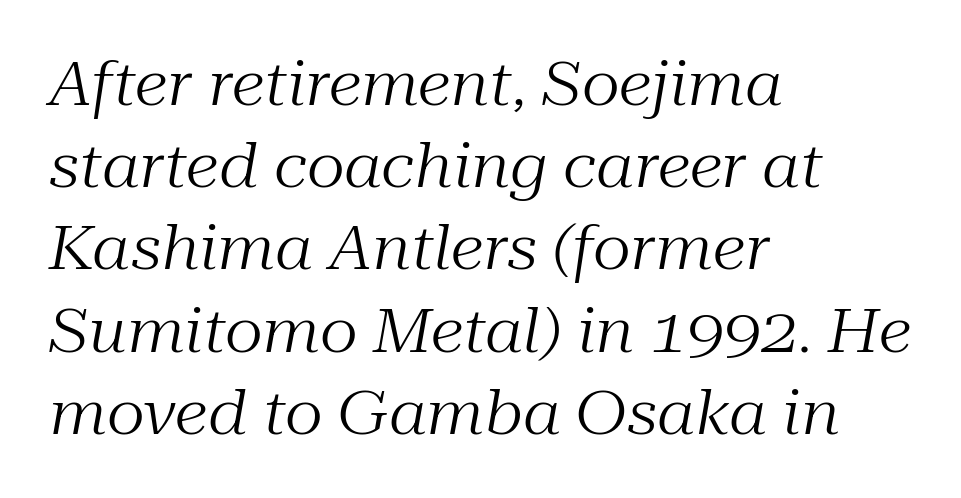
{"serif": "yes", "italic": "yes", "lean": "right", "slant_degrees": 10, "bold": "no", "weight": "regular", "width": "normal", "stroke_contrast": "medium", "x_height": "medium", "monospaced": "no", "underline": "no", "align": "left", "line_spacing": "normal", "line_spacing_ratio": 1.37, "letter_spacing": "normal", "letter_spacing_em": 0.0, "glyph_px": 60}
